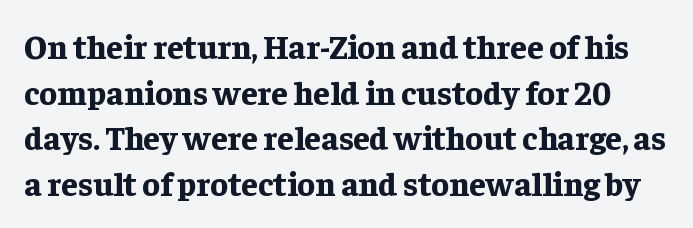
Q: Is the text bold? A: Yes.
Q: Is the text italic (slanted)? A: No, it is upright.
Q: Is the typeface a serif or a sans-serif typeface? A: Serif.
Q: Is the text underlined? A: No.
Q: Is the spacing between letters normal or unusually wide? A: Normal.
Q: Is the spacing between lines tight, normal or loose? A: Normal.
Q: Width (condensed, normal, or wide)? A: Normal.
Q: Stroke contrast? A: Low.
Q: x-height? A: Medium.
Q: Monospaced? A: No.
